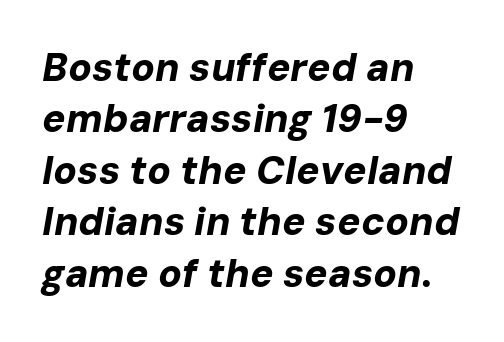
{"italic": "yes", "lean": "right", "slant_degrees": 10, "bold": "yes", "weight": "bold", "width": "normal", "stroke_contrast": "low", "x_height": "medium", "monospaced": "no", "underline": "no", "align": "left", "line_spacing": "normal", "line_spacing_ratio": 1.32, "letter_spacing": "normal", "letter_spacing_em": 0.0, "glyph_px": 39}
